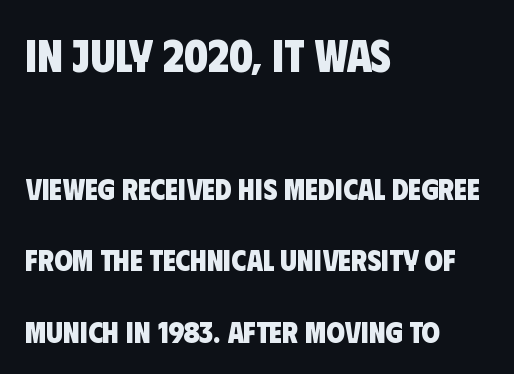
The image shows 45 px heavy, condensed sans-serif type; set left-aligned, loose line spacing (2.39x), normal letter spacing, not underlined; the first (top) block is 1.5x larger; low stroke contrast and a large x-height.
